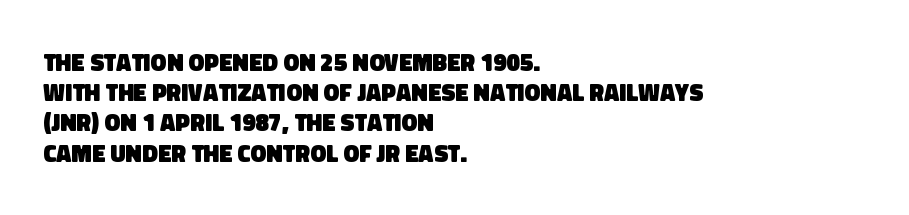
{"bold": "yes", "underline": "no", "align": "left", "line_spacing": "normal", "line_spacing_ratio": 1.26, "letter_spacing": "normal", "letter_spacing_em": 0.0, "glyph_px": 24}
